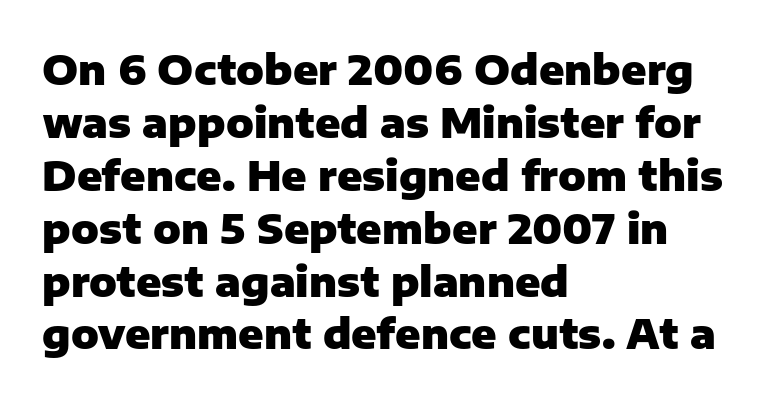
Q: Is the text bold? A: Yes.
Q: Is the text italic (slanted)? A: No, it is upright.
Q: Is the typeface a serif or a sans-serif typeface? A: Sans-serif.
Q: Is the text underlined? A: No.
Q: How is the paragraph aligned? A: Left-aligned.
Q: Is the spacing between letters normal or unusually wide? A: Normal.
Q: Is the spacing between lines tight, normal or loose? A: Normal.
Q: Width (condensed, normal, or wide)? A: Normal.
Q: Stroke contrast? A: Low.
Q: x-height? A: Medium.
Q: Monospaced? A: No.
